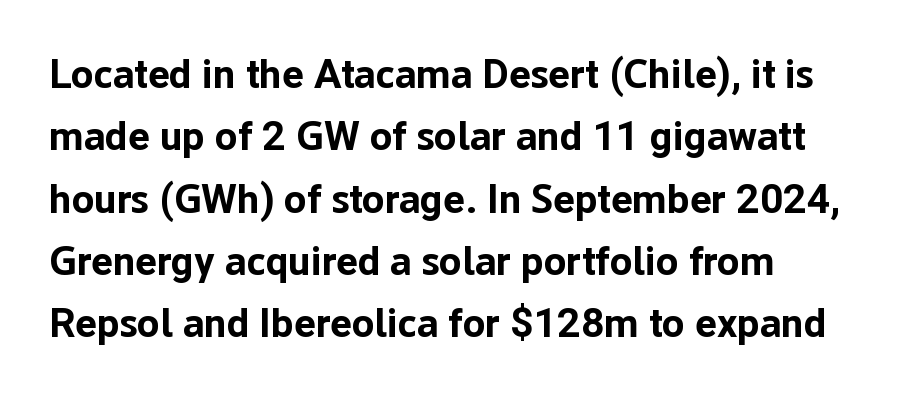
Character widths vary here, with narrow letters taking less room than wide ones. You could call the tracking neutral — neither tight nor loose. Grotesque or geometric, the face here clearly has no serifs. The space between consecutive lines is moderate. Chunky letters — that's bold for sure. The strip under each line holds only bare page.
